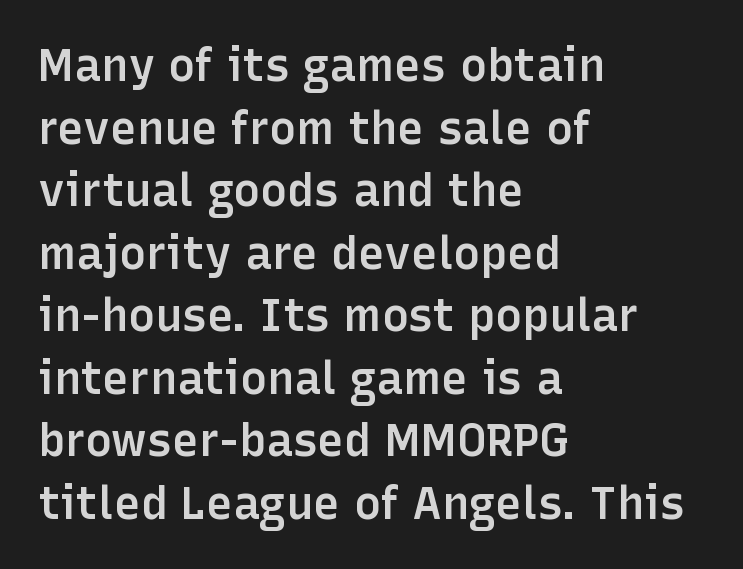
Regarding serifs, this sample does without them. Honestly, the row spacing looks completely unremarkable. This sample uses an upright cut, with every glyph sitting square on the baseline. The face used here is rendered with its standard letterfit. Caption: multi-line text, flush left, ragged right. Spacing verdict: proportional, widths tailored to each character.
